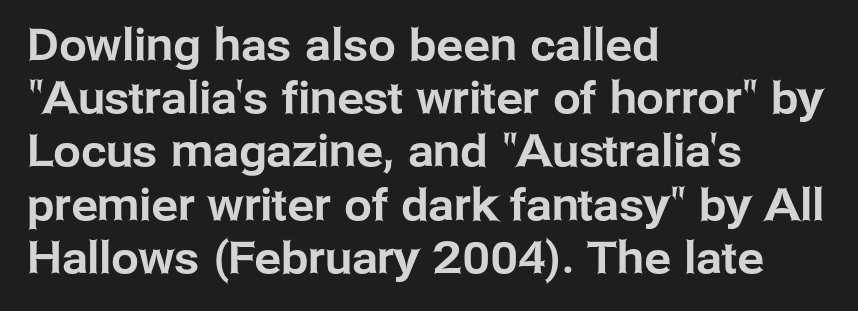
{"serif": "no", "italic": "no", "width": "normal", "stroke_contrast": "low", "x_height": "medium", "monospaced": "no", "underline": "no", "align": "left", "line_spacing_ratio": 1.21, "letter_spacing": "normal", "letter_spacing_em": 0.0, "glyph_px": 44}
